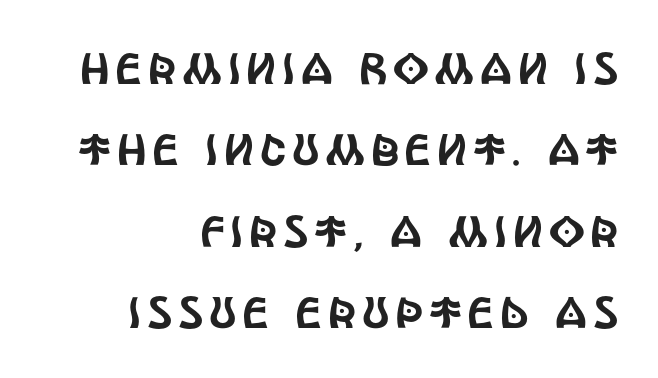
When letters stand straight like this, we call the style roman or upright. These lines are composed in type without serifs. Teacher's note: observe the even right margin — that is flush-right alignment. Do the characters align in a grid? No, the font is proportional. Unmarked baselines from the first word to the last.
